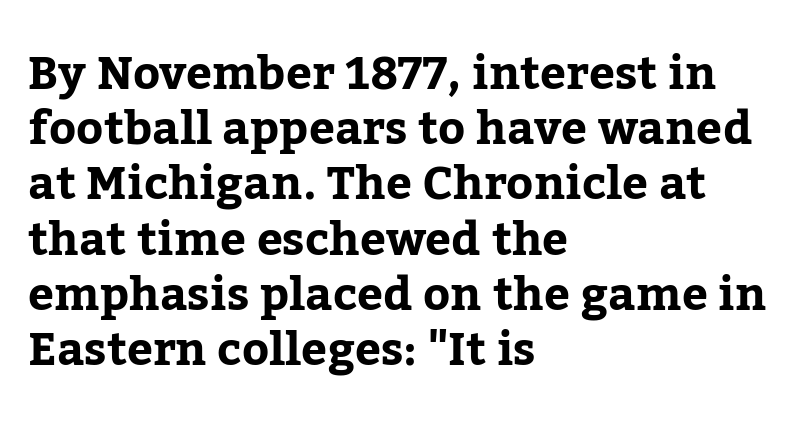
Little horizontal feet cap the strokes, marking this as serif type. Is this a fixed-width face? No — the glyphs have proportional, varying widths. If you drew a ruler down the left edge, every line would touch it. The lettering holds an erect, upright posture throughout.
